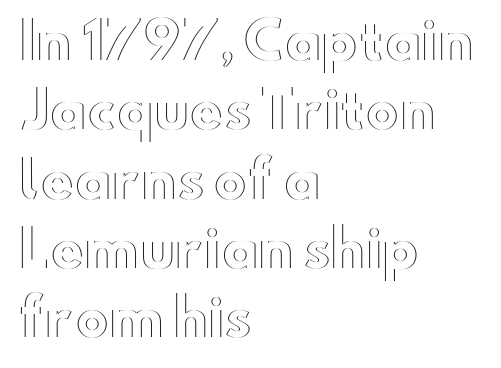
The image shows 51 px wide type, upright; set left-aligned, normal line spacing (1.36x), normal letter spacing, not underlined; a small x-height.
